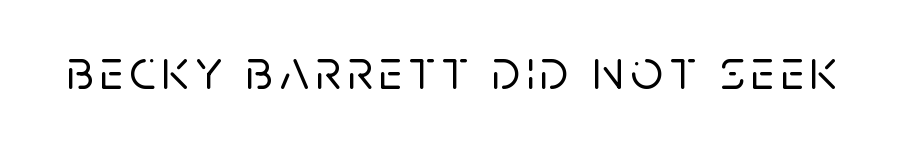
Unmarked baselines from the first word to the last. Proportional: the letters do not fall into vertical columns. Unlike italic type, these characters show no tilt at all. Look at the bottom of the vertical strokes: they stop flat, with no serifs.
